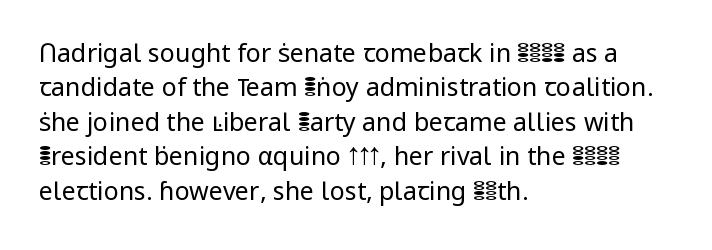
The image shows 25 px text type, upright; set left-aligned, normal line spacing (1.38x), normal letter spacing, not underlined.
